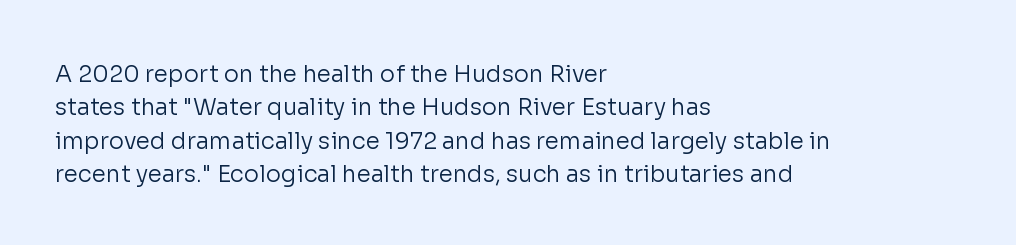
Q: Is the text bold? A: No.
Q: Is the text italic (slanted)? A: No, it is upright.
Q: Is the text underlined? A: No.
Q: How is the paragraph aligned? A: Left-aligned.
Q: Is the spacing between letters normal or unusually wide? A: Normal.
Q: Is the spacing between lines tight, normal or loose? A: Normal.
